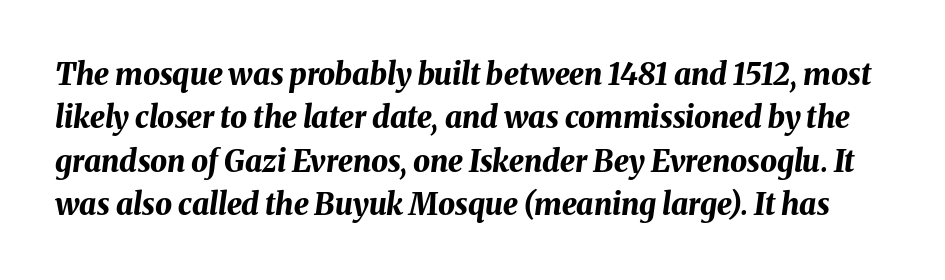
{"italic": "yes", "lean": "right", "slant_degrees": 8, "bold": "yes", "weight": "bold", "width": "normal", "stroke_contrast": "medium", "x_height": "medium", "monospaced": "no", "underline": "no", "line_spacing": "normal", "line_spacing_ratio": 1.45, "letter_spacing": "normal", "letter_spacing_em": 0.0, "glyph_px": 30}
